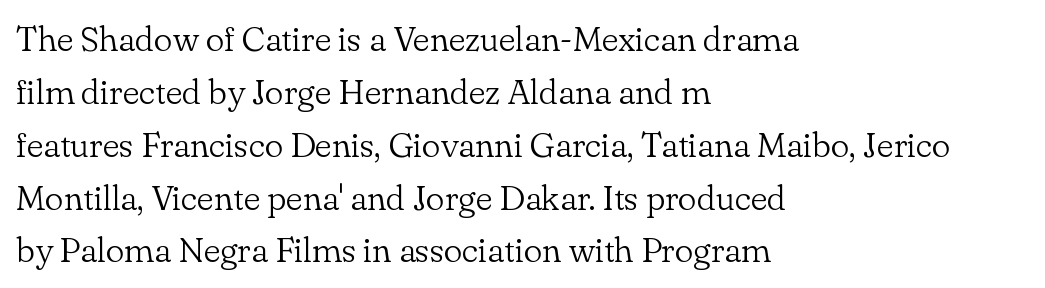
{"serif": "yes", "italic": "no", "bold": "no", "weight": "light", "width": "normal", "stroke_contrast": "low", "x_height": "small", "monospaced": "no", "underline": "no", "align": "left", "line_spacing": "normal", "line_spacing_ratio": 1.51, "letter_spacing": "normal", "letter_spacing_em": 0.0, "glyph_px": 35}
